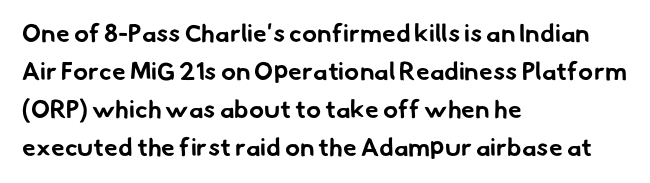
Q: Is the text bold? A: Yes.
Q: Is the text underlined? A: No.
Q: How is the paragraph aligned? A: Left-aligned.
Q: Is the spacing between letters normal or unusually wide? A: Normal.
Q: Is the spacing between lines tight, normal or loose? A: Normal.
